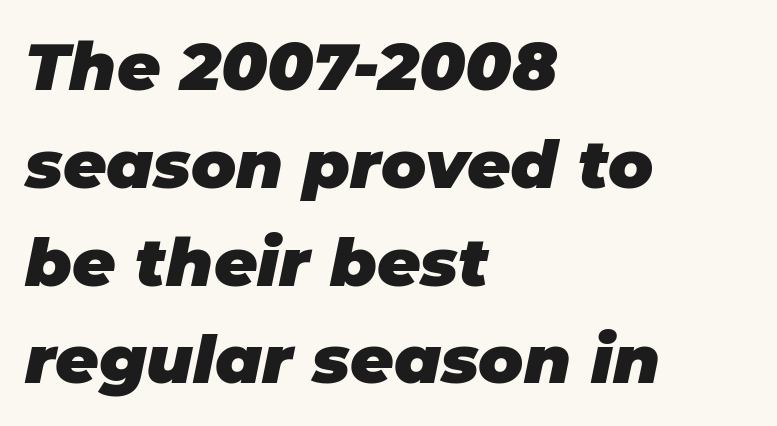
{"italic": "yes", "lean": "right", "slant_degrees": 11, "bold": "yes", "weight": "heavy", "width": "normal", "stroke_contrast": "low", "x_height": "large", "monospaced": "no", "underline": "no", "align": "left", "line_spacing": "normal", "line_spacing_ratio": 1.46, "letter_spacing": "normal", "letter_spacing_em": 0.0, "glyph_px": 67}
